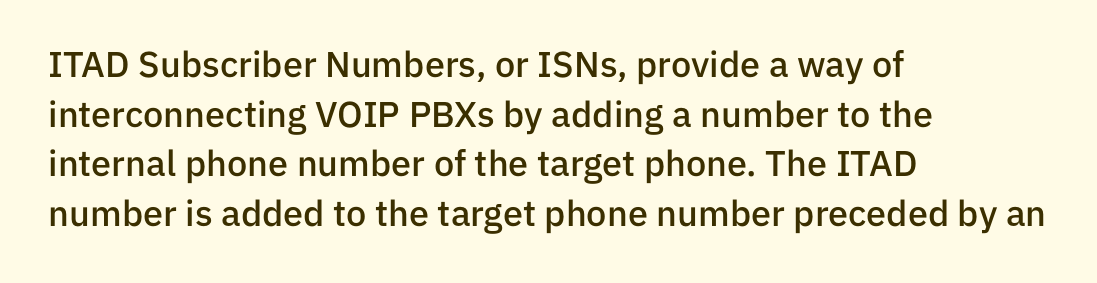
The image shows 36 px semibold sans-serif type, upright; set left-aligned, normal line spacing (1.38x), normal letter spacing, not underlined; low stroke contrast and a medium x-height.
